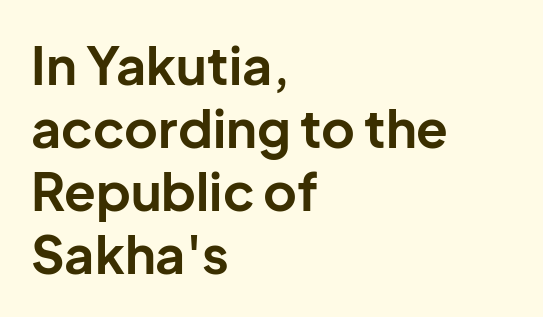
Q: Is the text bold? A: Yes.
Q: Is the text italic (slanted)? A: No, it is upright.
Q: Is the typeface a serif or a sans-serif typeface? A: Sans-serif.
Q: Is the text underlined? A: No.
Q: How is the paragraph aligned? A: Left-aligned.
Q: Is the spacing between letters normal or unusually wide? A: Normal.
Q: Width (condensed, normal, or wide)? A: Normal.
Q: Stroke contrast? A: Low.
Q: x-height? A: Medium.
Q: Monospaced? A: No.
